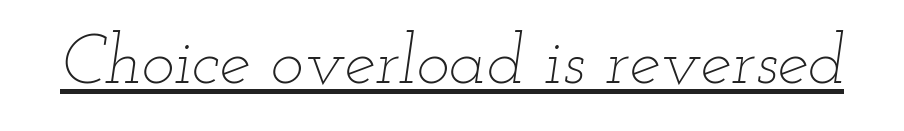
Q: Is the text bold? A: No.
Q: Is the text italic (slanted)? A: Yes, it leans right by about 12 degrees.
Q: Is the text underlined? A: Yes.
Q: Is the spacing between letters normal or unusually wide? A: Normal.
Q: Width (condensed, normal, or wide)? A: Wide.
Q: Stroke contrast? A: Low.
Q: x-height? A: Small.
Q: Monospaced? A: No.
